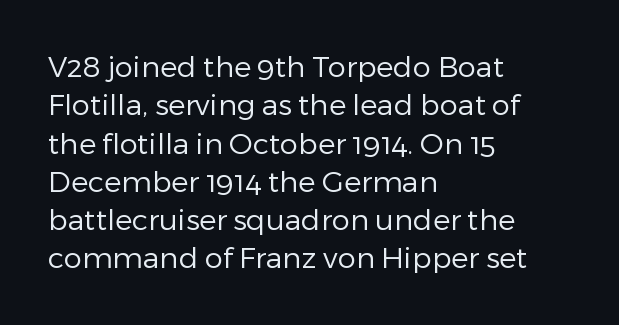
Each line starts at the same left margin while the right side varies. Letters rest on an invisible, unmarked baseline. Does extra space separate the letters? No, they use regular spacing. A typesetter would call this leading conventional body-copy spacing.
